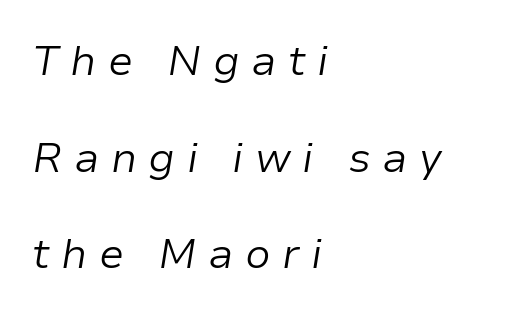
{"italic": "yes", "lean": "right", "slant_degrees": 9, "bold": "no", "weight": "light", "width": "normal", "stroke_contrast": "low", "x_height": "medium", "monospaced": "no", "underline": "no", "align": "left", "line_spacing": "loose", "line_spacing_ratio": 2.3, "letter_spacing": "wide", "letter_spacing_em": 0.27, "glyph_px": 42}
